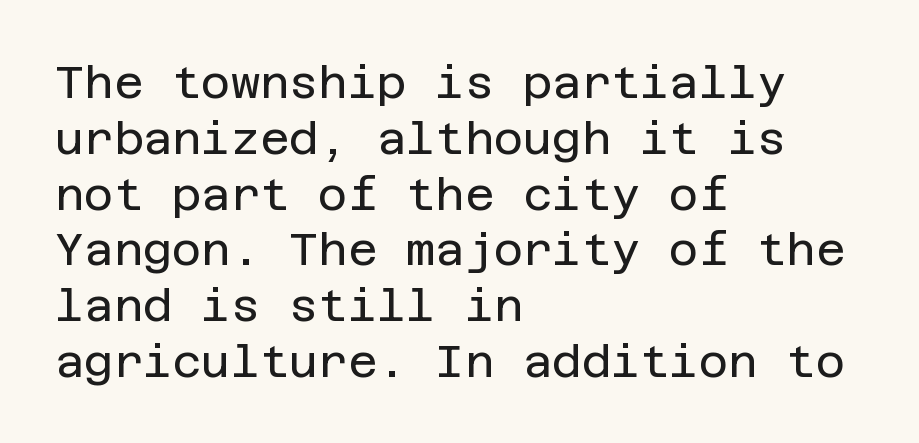
{"serif": "no", "italic": "no", "bold": "no", "weight": "regular", "width": "normal", "stroke_contrast": "low", "x_height": "large", "underline": "no", "align": "left", "line_spacing_ratio": 1.24, "letter_spacing": "normal", "letter_spacing_em": 0.0, "glyph_px": 45}
